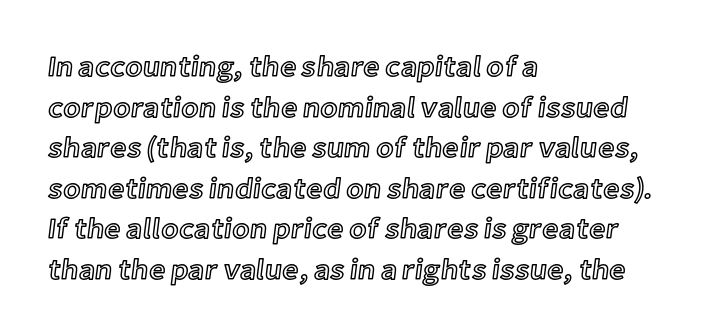
The space beneath each line is pristine and unruled. Character widths vary here, with narrow letters taking less room than wide ones. The rag falls on the right side of this text block. Vertical spacing — default. The rendering keeps characters at their native spacing.
